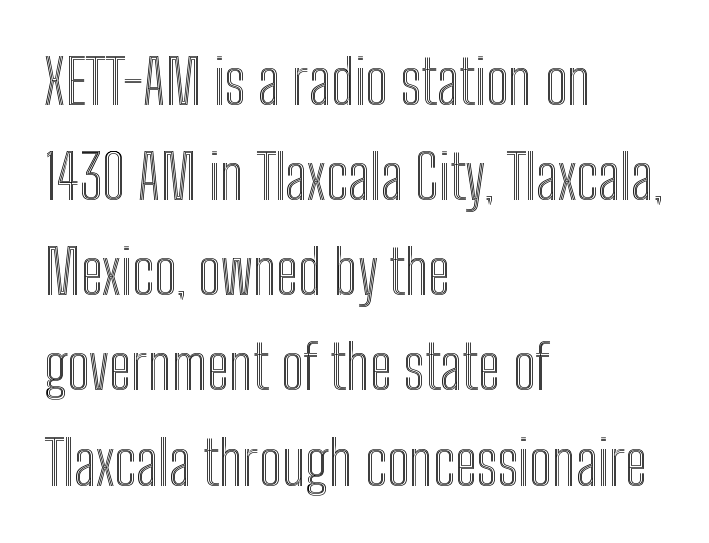
Q: Is the text italic (slanted)? A: No, it is upright.
Q: Is the text underlined? A: No.
Q: How is the paragraph aligned? A: Left-aligned.
Q: Is the spacing between letters normal or unusually wide? A: Normal.
Q: Is the spacing between lines tight, normal or loose? A: Normal.
Q: Width (condensed, normal, or wide)? A: Condensed.
Q: x-height? A: Medium.
Q: Monospaced? A: No.
